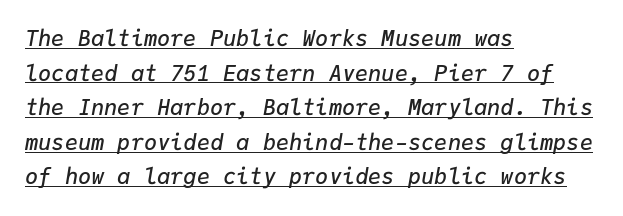
Q: Is the text bold? A: Semi-bold.
Q: Is the text italic (slanted)? A: Yes, it leans right by about 9 degrees.
Q: Is the text underlined? A: Yes.
Q: How is the paragraph aligned? A: Left-aligned.
Q: Is the spacing between letters normal or unusually wide? A: Normal.
Q: Is the spacing between lines tight, normal or loose? A: Normal.
